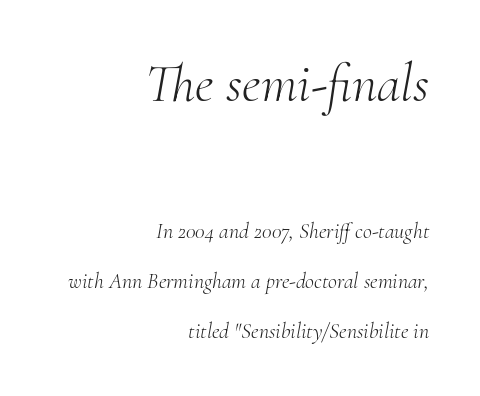
{"serif": "yes", "italic": "yes", "lean": "right", "slant_degrees": 10, "bold": "no", "weight": "light", "width": "normal", "stroke_contrast": "medium", "x_height": "small", "monospaced": "no", "underline": "no", "align": "right", "line_spacing": "loose", "line_spacing_ratio": 2.27, "letter_spacing": "normal", "letter_spacing_em": 0.0, "larger_block": "first", "size_ratio": 2.45, "glyph_px": 54}
